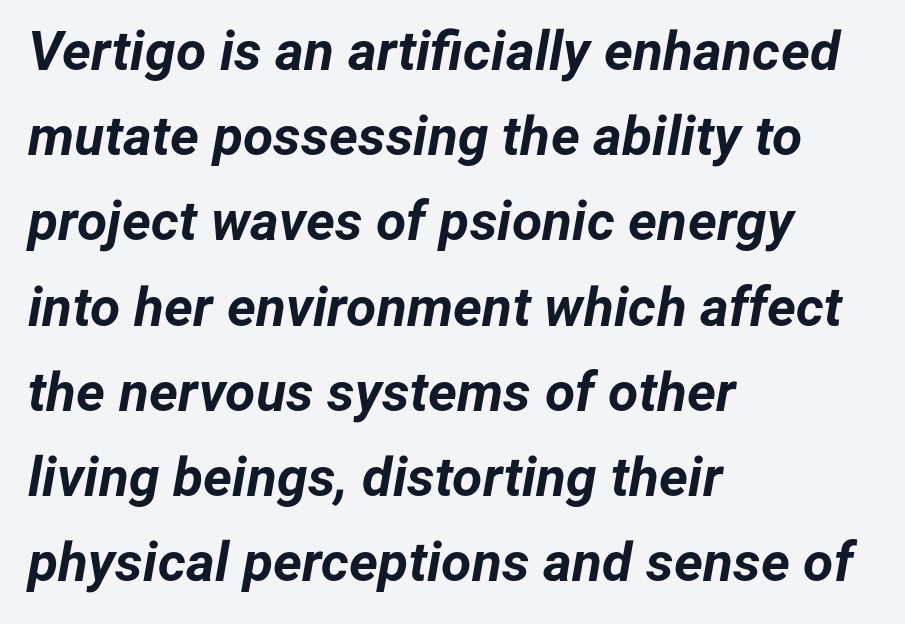
Q: Is the text bold? A: Yes.
Q: Is the text italic (slanted)? A: Yes, it leans right by about 12 degrees.
Q: Is the text underlined? A: No.
Q: How is the paragraph aligned? A: Left-aligned.
Q: Is the spacing between letters normal or unusually wide? A: Normal.
Q: Is the spacing between lines tight, normal or loose? A: Normal.
Q: Width (condensed, normal, or wide)? A: Normal.
Q: Stroke contrast? A: Low.
Q: x-height? A: Medium.
Q: Monospaced? A: No.
